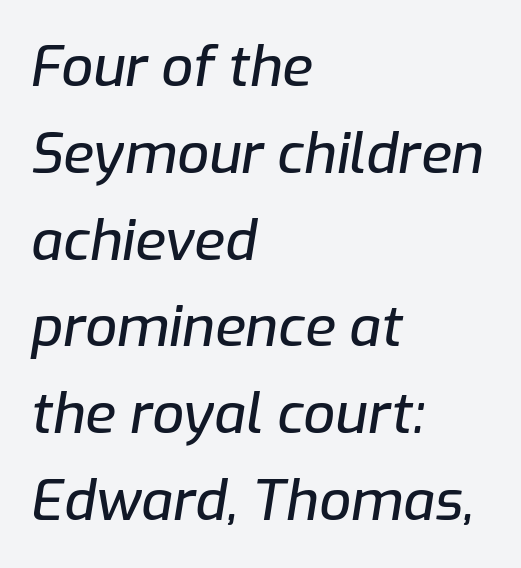
{"italic": "yes", "lean": "right", "slant_degrees": 9, "width": "normal", "stroke_contrast": "low", "x_height": "medium", "monospaced": "no", "underline": "no", "align": "left", "line_spacing": "normal", "line_spacing_ratio": 1.55, "letter_spacing": "normal", "letter_spacing_em": 0.0, "glyph_px": 56}
